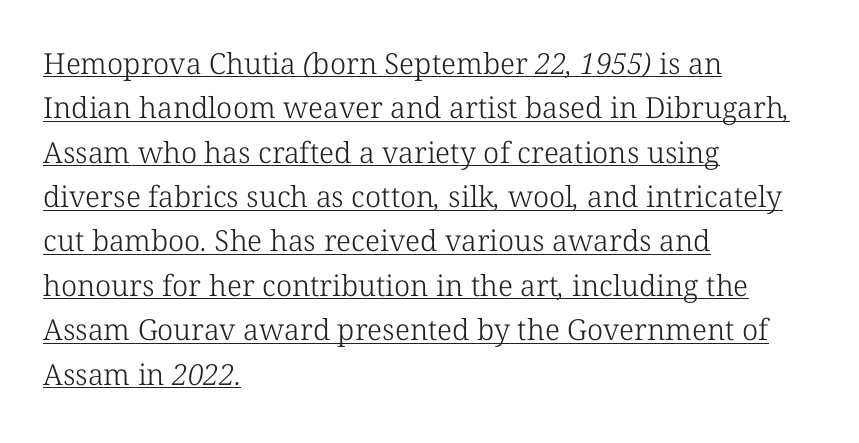
{"serif": "yes", "bold": "no", "weight": "light", "width": "normal", "stroke_contrast": "low", "x_height": "medium", "monospaced": "no", "underline": "yes", "align": "left", "line_spacing": "normal", "line_spacing_ratio": 1.53, "letter_spacing": "normal", "letter_spacing_em": 0.0, "glyph_px": 29}
